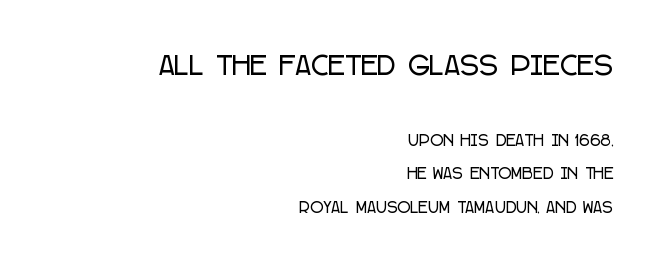
This rendering features lettering with no underline. Horizontal bands of white between lines are thick stripes. This sample uses plain, unmodified letter spacing. The specimen reads as upright at a glance. Larger block? The one above; the one below is distinctly smaller.
